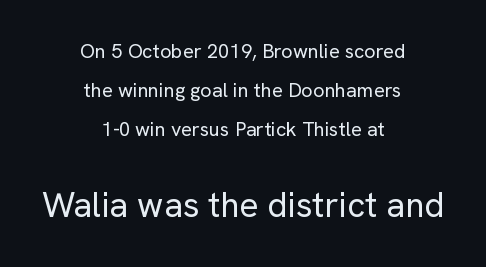
{"serif": "no", "italic": "no", "bold": "no", "weight": "regular", "width": "normal", "stroke_contrast": "low", "x_height": "medium", "monospaced": "no", "underline": "no", "align": "center", "line_spacing": "loose", "line_spacing_ratio": 1.94, "letter_spacing": "normal", "letter_spacing_em": 0.0, "larger_block": "second", "size_ratio": 1.75, "glyph_px": 35}
